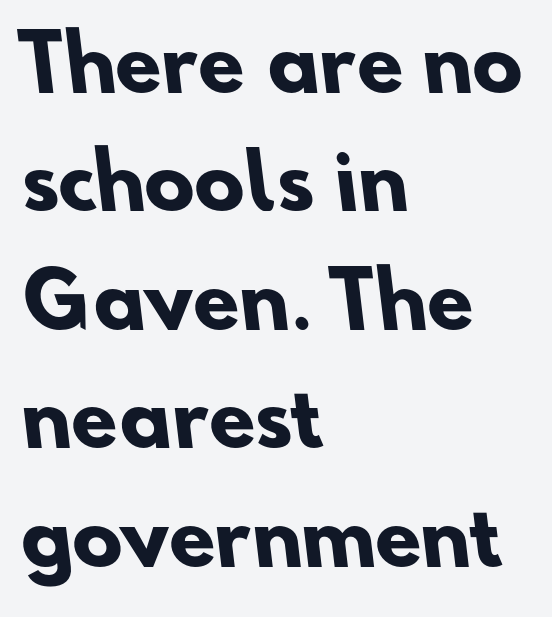
The image shows 75 px heavy sans-serif type; set left-aligned, normal line spacing (1.58x), normal letter spacing, not underlined; low stroke contrast and a small x-height.
